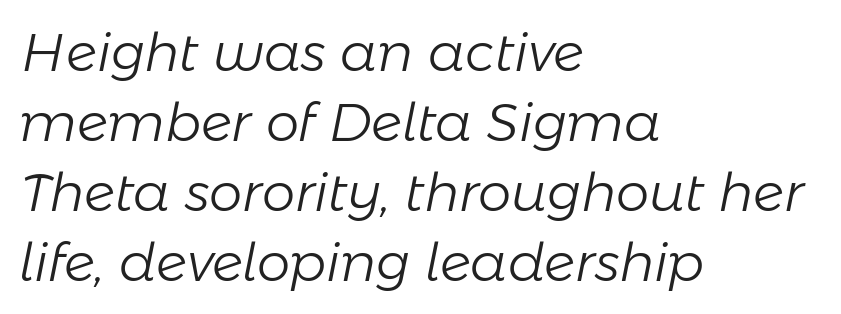
Q: Is the text bold? A: No.
Q: Is the text italic (slanted)? A: Yes, it leans right by about 11 degrees.
Q: Is the text underlined? A: No.
Q: How is the paragraph aligned? A: Left-aligned.
Q: Is the spacing between letters normal or unusually wide? A: Normal.
Q: Is the spacing between lines tight, normal or loose? A: Normal.
Q: Width (condensed, normal, or wide)? A: Normal.
Q: Stroke contrast? A: Low.
Q: x-height? A: Medium.
Q: Monospaced? A: No.
